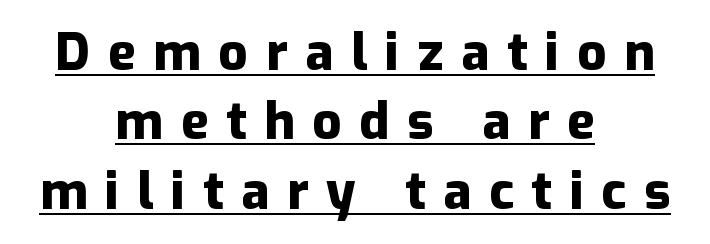
Baseline-to-baseline distance is the conventional proportion of letter height. A roman cut, with each character standing at attention. The typesetting leans heavy: a genuine bold. These characters rest on top of a visible drawn line.
